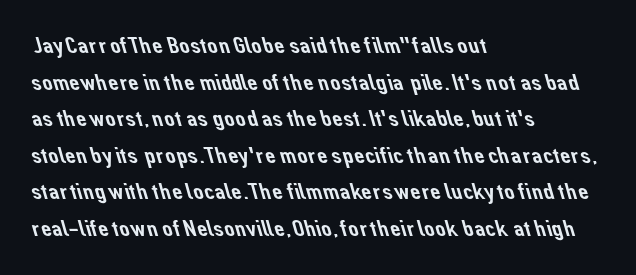
Q: Is the text underlined? A: No.
Q: How is the paragraph aligned? A: Left-aligned.
Q: Is the spacing between letters normal or unusually wide? A: Normal.
Q: Is the spacing between lines tight, normal or loose? A: Normal.
